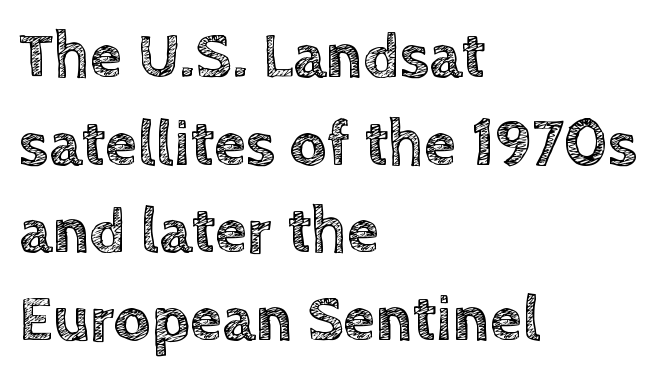
The image shows 65 px text type, upright; set left-aligned, normal line spacing (1.35x), normal letter spacing, not underlined; a large x-height.
